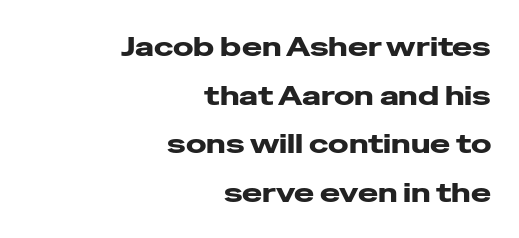
The image shows 27 px bold type, upright; set right-aligned, line spacing 1.8x, normal letter spacing, not underlined.
